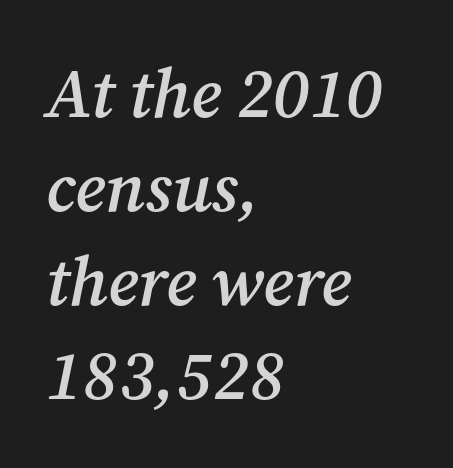
Q: Is the text bold? A: Semi-bold.
Q: Is the text italic (slanted)? A: Yes, it leans right by about 12 degrees.
Q: Is the typeface a serif or a sans-serif typeface? A: Serif.
Q: Is the text underlined? A: No.
Q: How is the paragraph aligned? A: Left-aligned.
Q: Is the spacing between letters normal or unusually wide? A: Normal.
Q: Is the spacing between lines tight, normal or loose? A: Normal.
Q: Width (condensed, normal, or wide)? A: Normal.
Q: Stroke contrast? A: Medium.
Q: x-height? A: Medium.
Q: Monospaced? A: No.
